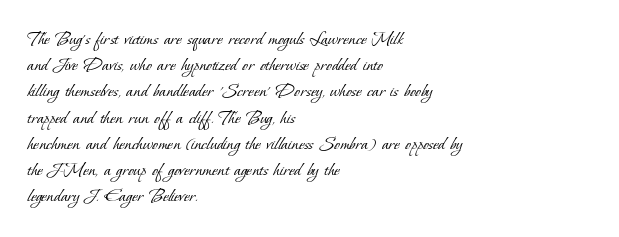
Weight: regular or lighter. One-word summary of the alignment: left. In terms of leading, this rendering sits right in the middle. The horizontal fit of the characters is conventional and even.
